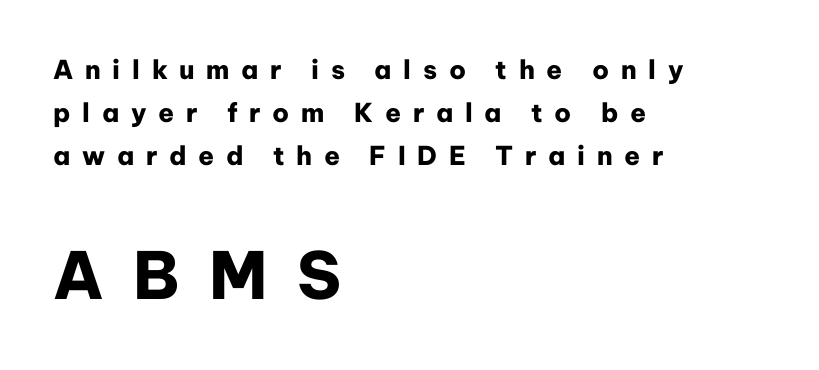
A typesetter would call this heavily tracked-out type. Varying glyph widths throughout — classic text-font behaviour. The typography opts for an upright posture over an oblique one. Here the second block reads like a headline and the first like body copy.
